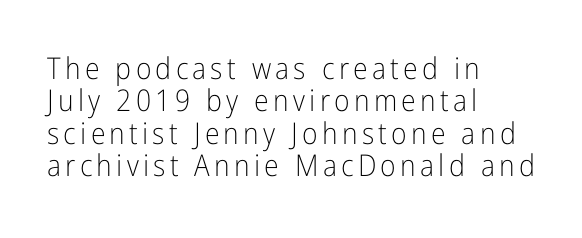
The space between consecutive lines is stingy. Check under the words: just untouched page. A typesetter would call this proportional, since set widths differ per character. Every character sits straight up, as roman type does.
